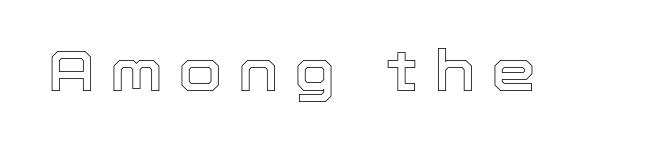
Q: Is the text italic (slanted)? A: No, it is upright.
Q: Is the text underlined? A: No.
Q: Is the spacing between letters normal or unusually wide? A: Unusually wide.
Q: Width (condensed, normal, or wide)? A: Normal.
Q: x-height? A: Medium.
Q: Monospaced? A: No.
